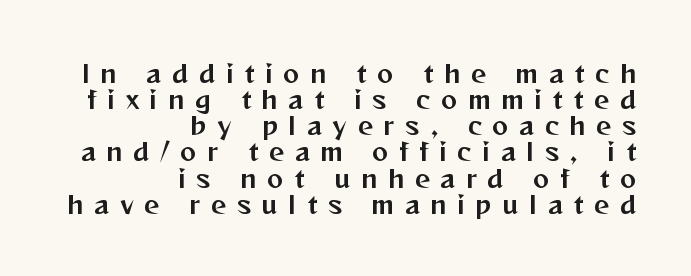
The gaps between neighbouring characters are conspicuously large. Nope, not italic — everything's standing straight. Quick note: interline space is minimal. Unmarked baselines from the first word to the last. A flush-right, rag-left setting is used for this passage.
